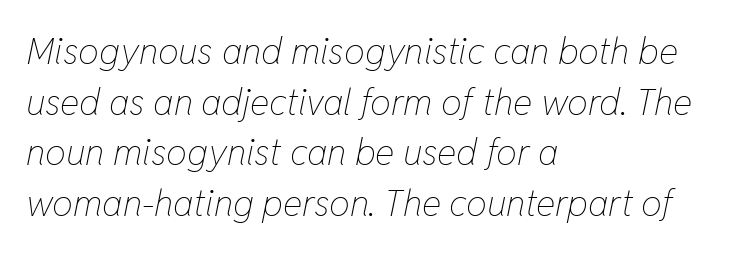
The image shows 37 px thin, condensed type, italic (leaning right); set left-aligned, normal line spacing (1.37x), normal letter spacing, not underlined; low stroke contrast and a medium x-height.
